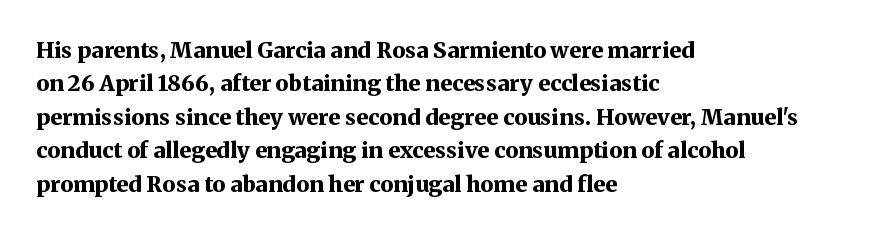
Q: Is the text bold? A: Yes.
Q: Is the text italic (slanted)? A: No, it is upright.
Q: Is the text underlined? A: No.
Q: How is the paragraph aligned? A: Left-aligned.
Q: Is the spacing between letters normal or unusually wide? A: Normal.
Q: Is the spacing between lines tight, normal or loose? A: Normal.
